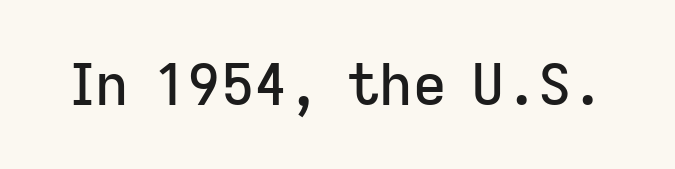
The image shows 58 px sans-serif type, upright; set normal letter spacing, not underlined; low stroke contrast and a medium x-height.
